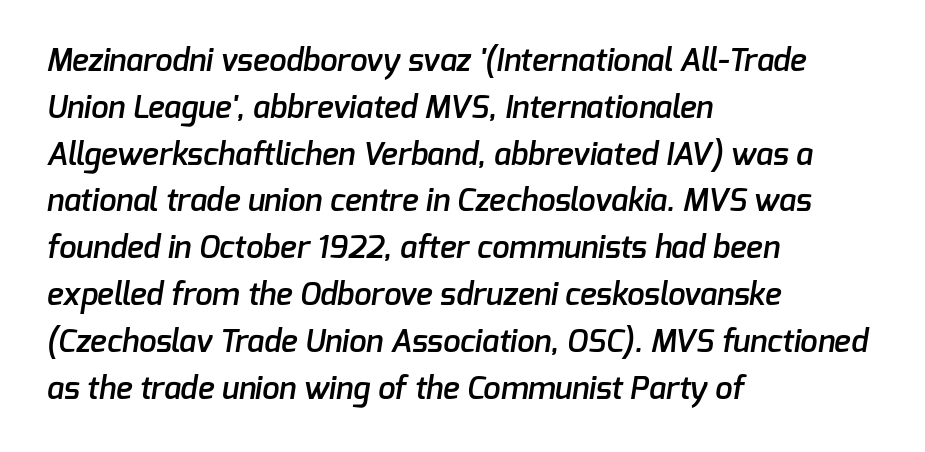
{"serif": "no", "bold": "semi", "weight": "semibold", "width": "normal", "stroke_contrast": "low", "x_height": "medium", "monospaced": "no", "underline": "no", "align": "left", "line_spacing": "normal", "line_spacing_ratio": 1.51, "letter_spacing": "normal", "letter_spacing_em": 0.0, "glyph_px": 31}
